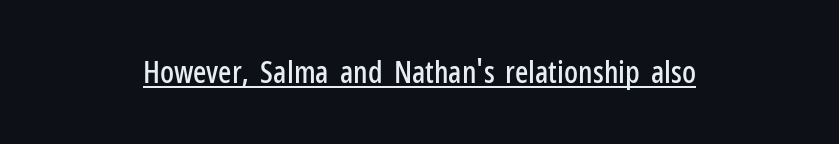
{"serif": "no", "italic": "no", "width": "condensed", "stroke_contrast": "low", "x_height": "medium", "monospaced": "no", "underline": "yes", "letter_spacing": "normal", "letter_spacing_em": 0.0, "glyph_px": 31}
